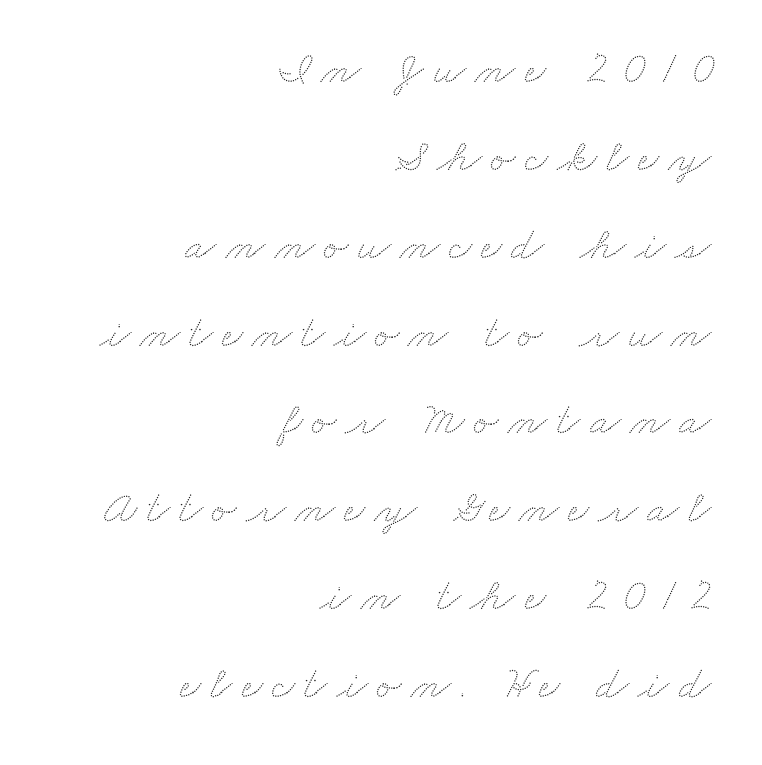
The image shows 46 px wide type; set right-aligned, loose line spacing (1.91x), unusually wide letter spacing (+0.2 em), not underlined; low stroke contrast and a small x-height.
